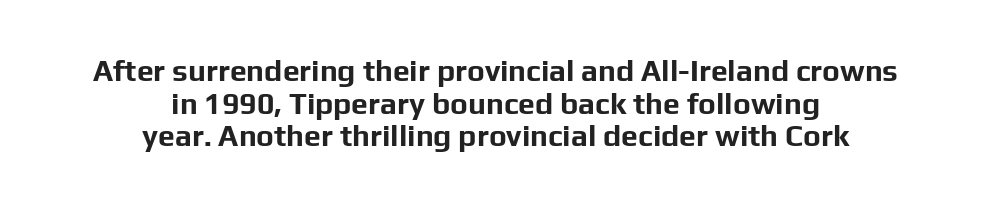
{"serif": "no", "italic": "no", "bold": "yes", "weight": "bold", "width": "normal", "stroke_contrast": "low", "x_height": "medium", "monospaced": "no", "underline": "no", "align": "center", "line_spacing": "tight", "line_spacing_ratio": 1.09, "letter_spacing": "normal", "letter_spacing_em": 0.0, "glyph_px": 30}
